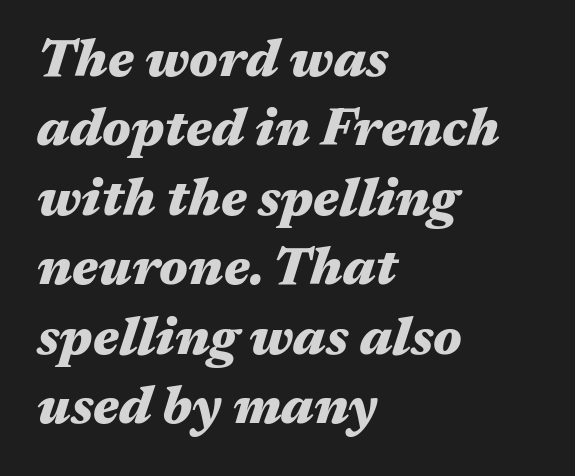
The image shows 53 px heavy, wide type, italic (leaning right); set left-aligned, normal line spacing (1.31x), normal letter spacing, not underlined; medium stroke contrast and a medium x-height.
